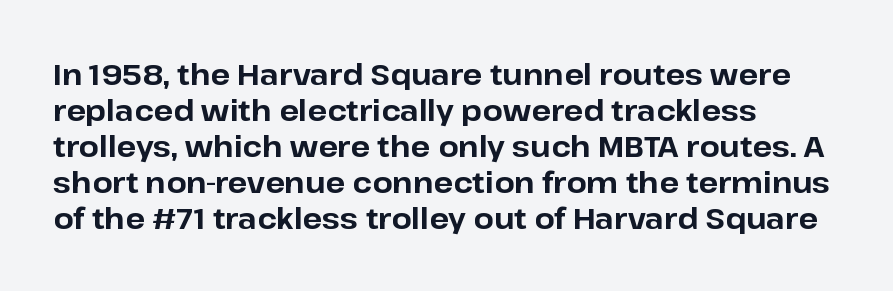
{"serif": "no", "italic": "no", "bold": "yes", "weight": "bold", "width": "normal", "stroke_contrast": "low", "x_height": "medium", "monospaced": "no", "underline": "no", "align": "left", "line_spacing_ratio": 1.24, "letter_spacing": "normal", "letter_spacing_em": 0.0, "glyph_px": 29}
